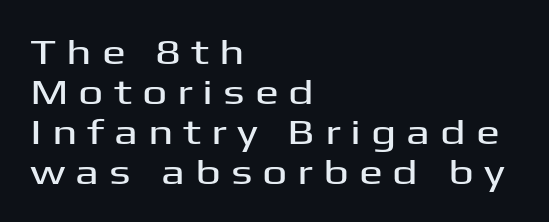
The image shows 36 px wide sans-serif type, upright; set left-aligned, tight line spacing (1.11x), unusually wide letter spacing (+0.27 em), not underlined; medium stroke contrast and a medium x-height.
